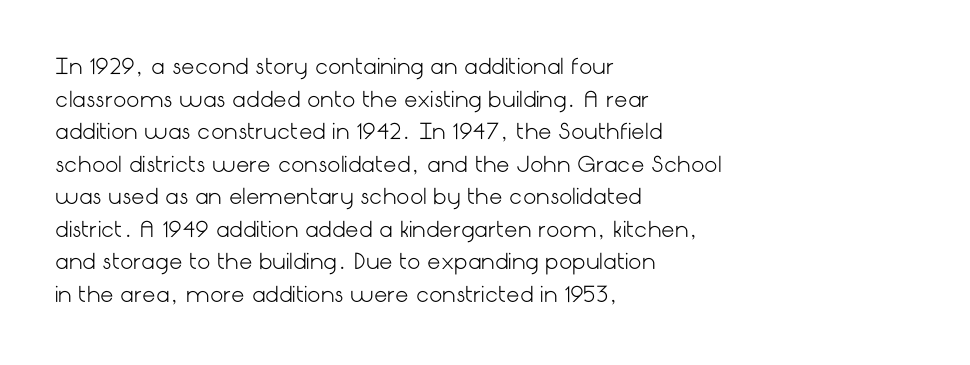
{"italic": "no", "bold": "no", "underline": "no", "align": "left", "line_spacing": "normal", "line_spacing_ratio": 1.55, "letter_spacing": "normal", "letter_spacing_em": 0.0, "glyph_px": 21}
